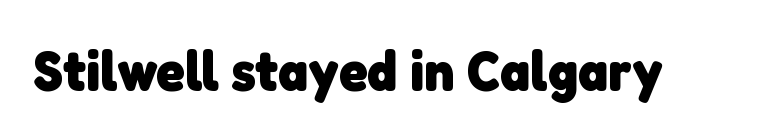
In terms of letterform style, serifs are entirely absent. Standard letterfit; no display-style spreading of the glyphs. The passage shown is typed in a proportional face where columns would drift. Notice how thick the strokes are: this is what a full bold looks like.
